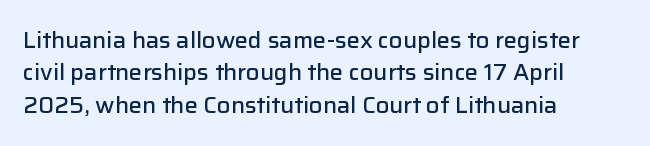
One glance says typical: line gaps are just what's usual. Type without underlining. The passage is arranged the way most books set body copy — flush left. The passage shown has conventional tracking throughout.
